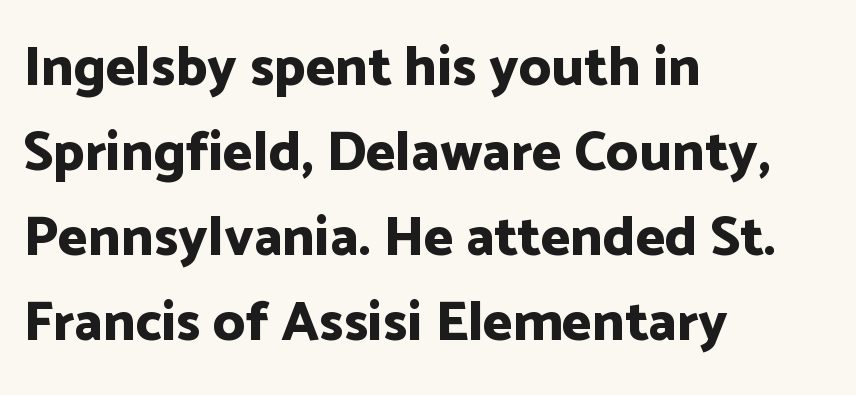
{"serif": "no", "italic": "no", "bold": "yes", "weight": "bold", "width": "normal", "stroke_contrast": "low", "x_height": "medium", "monospaced": "no", "underline": "no", "align": "left", "line_spacing": "normal", "line_spacing_ratio": 1.52, "letter_spacing": "normal", "letter_spacing_em": 0.0, "glyph_px": 56}
